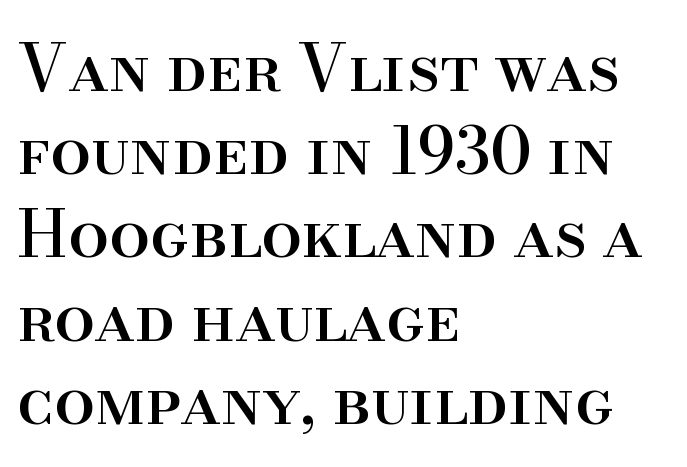
These lines sit exactly where default settings would place them. The rag falls on the right side of this text block. Check under the words: just untouched page. Spacing between characters is what you'd get straight out of the box.
